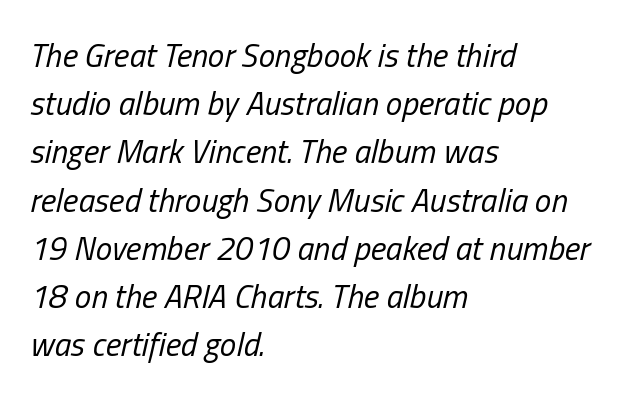
In terms of leading, this rendering sits right in the middle. This rendering leaves character spacing at its baseline value. This sample has the flowing, uneven cadence of proportional lettering. Unbolded letterforms with no extra heft.
